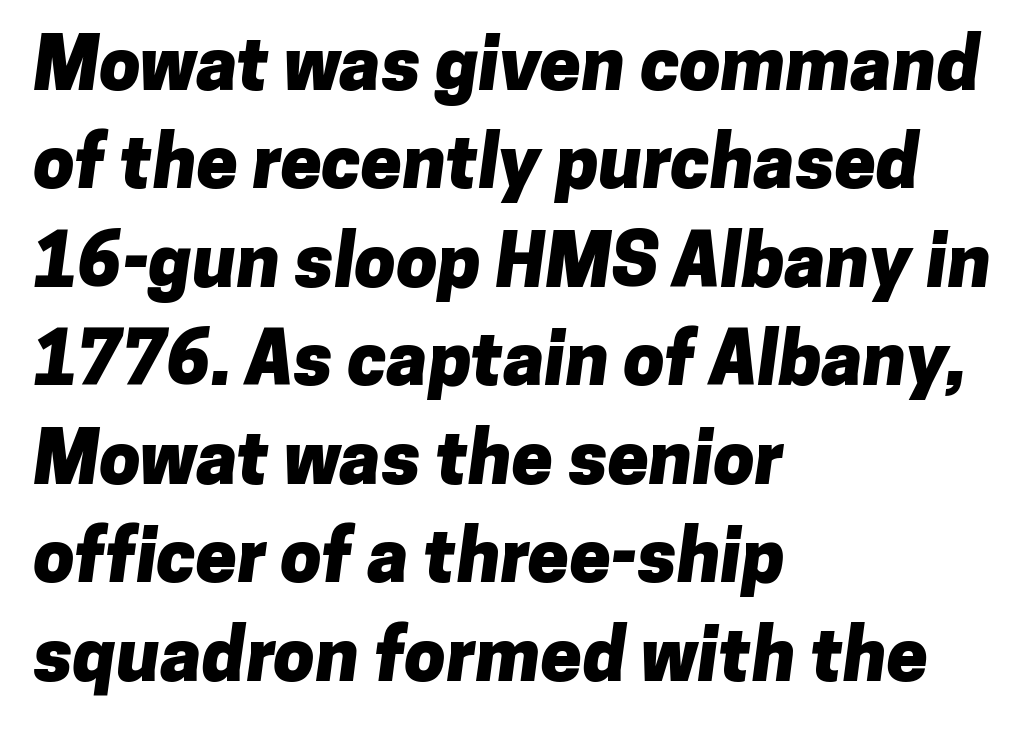
Q: Is the text bold? A: Yes.
Q: Is the typeface a serif or a sans-serif typeface? A: Sans-serif.
Q: Is the text underlined? A: No.
Q: How is the paragraph aligned? A: Left-aligned.
Q: Is the spacing between letters normal or unusually wide? A: Normal.
Q: Is the spacing between lines tight, normal or loose? A: Normal.
Q: Width (condensed, normal, or wide)? A: Normal.
Q: Stroke contrast? A: Low.
Q: x-height? A: Medium.
Q: Monospaced? A: No.
